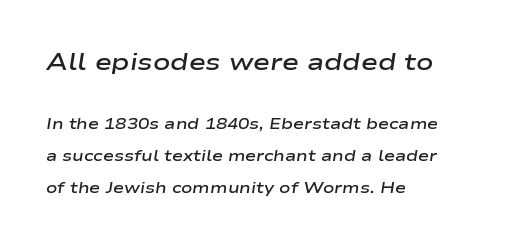
The image shows 23 px text type, italic (leaning right); set left-aligned, loose line spacing (2.13x), normal letter spacing, not underlined; the first (top) block is 1.53x larger.
